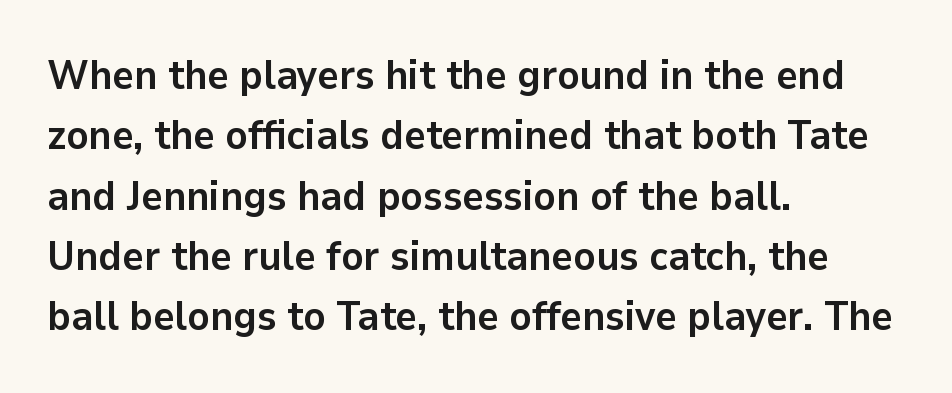
{"serif": "no", "italic": "no", "bold": "yes", "weight": "semibold", "width": "normal", "stroke_contrast": "low", "x_height": "medium", "monospaced": "no", "underline": "no", "align": "left", "line_spacing": "normal", "line_spacing_ratio": 1.47, "letter_spacing": "normal", "letter_spacing_em": 0.0, "glyph_px": 41}
